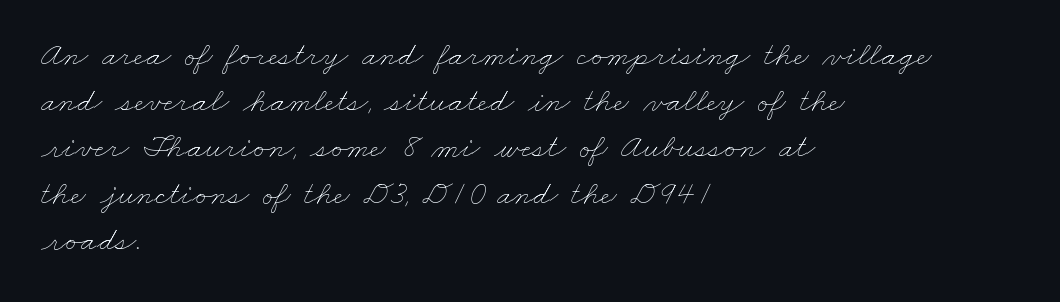
These lines are set flush left with a ragged right edge. Only glyphs here, with clear space below each row. This block has exactly the height ordinary leading produces. Weight: in the light-to-regular range. Note the varied advance widths — an 'i' is clearly narrower than an 'm'.
